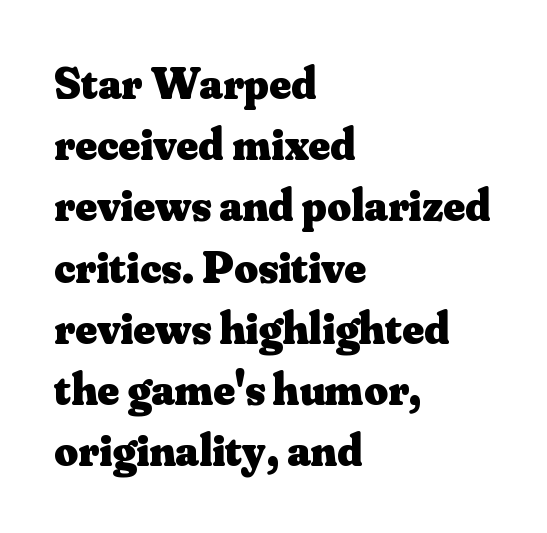
These lines carry a lot of weight — the face is fully bold. Note: serifs present on the glyphs. A clean baseline with only descenders dipping below it. Standard letterfit; no display-style spreading of the glyphs.
